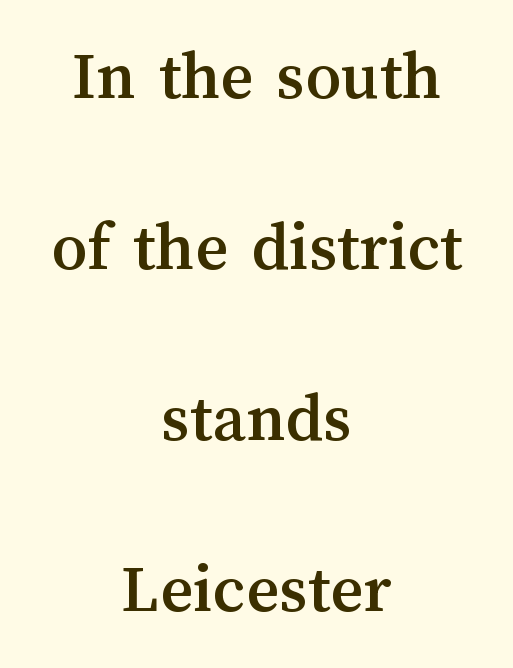
{"italic": "no", "width": "normal", "stroke_contrast": "medium", "x_height": "medium", "monospaced": "no", "underline": "no", "align": "center", "line_spacing": "loose", "line_spacing_ratio": 2.41, "letter_spacing": "normal", "letter_spacing_em": 0.0, "glyph_px": 71}
